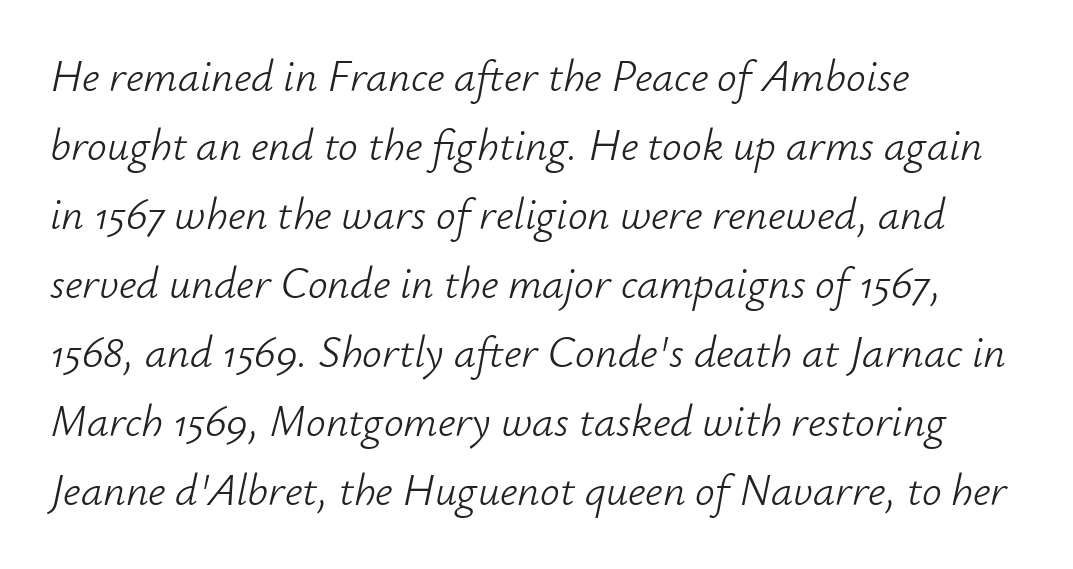
The image shows 44 px light type, italic (leaning right); set left-aligned, normal line spacing (1.57x), normal letter spacing, not underlined; low stroke contrast and a small x-height.
